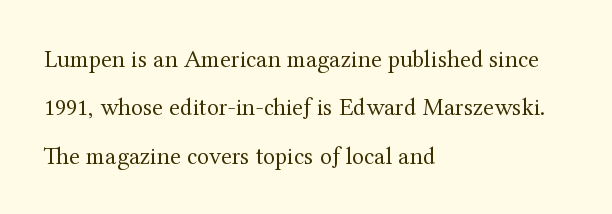
Q: Is the text bold? A: No.
Q: Is the text italic (slanted)? A: No, it is upright.
Q: Is the text underlined? A: No.
Q: How is the paragraph aligned? A: Left-aligned.
Q: Is the spacing between letters normal or unusually wide? A: Normal.
Q: Is the spacing between lines tight, normal or loose? A: Loose.
